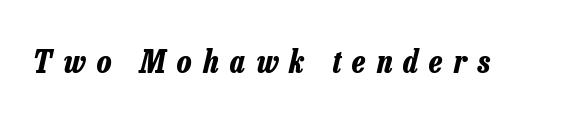
{"italic": "yes", "lean": "right", "slant_degrees": 13, "bold": "yes", "weight": "bold", "width": "condensed", "stroke_contrast": "low", "x_height": "medium", "monospaced": "no", "underline": "no", "letter_spacing": "wide", "letter_spacing_em": 0.35, "glyph_px": 32}
